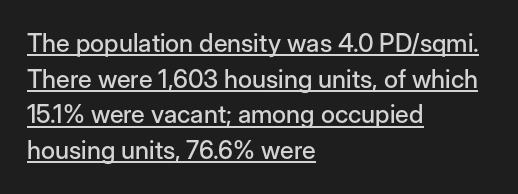
Q: Is the text italic (slanted)? A: No, it is upright.
Q: Is the text underlined? A: Yes.
Q: How is the paragraph aligned? A: Left-aligned.
Q: Is the spacing between letters normal or unusually wide? A: Normal.
Q: Is the spacing between lines tight, normal or loose? A: Normal.
